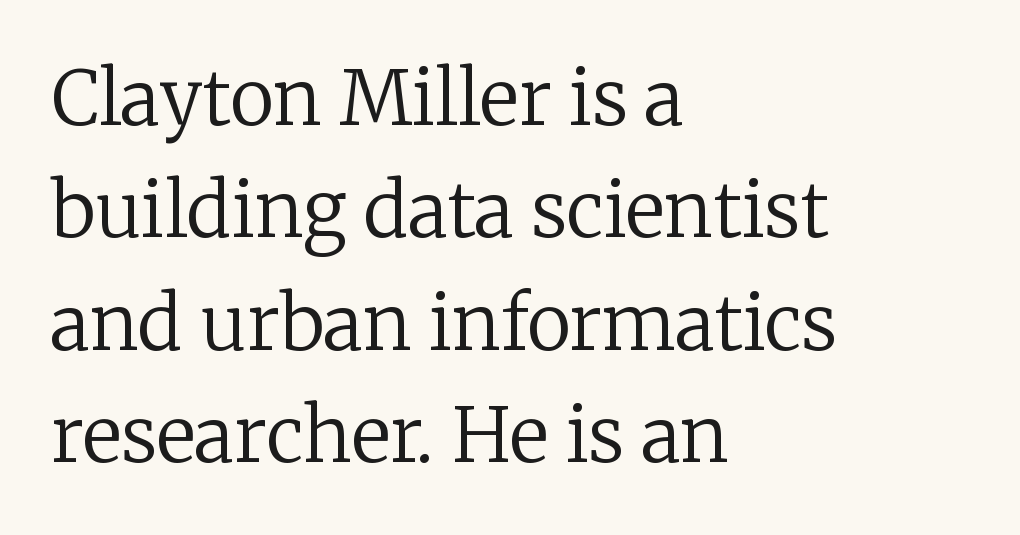
Q: Is the text bold? A: No.
Q: Is the text italic (slanted)? A: No, it is upright.
Q: Is the typeface a serif or a sans-serif typeface? A: Serif.
Q: Is the text underlined? A: No.
Q: How is the paragraph aligned? A: Left-aligned.
Q: Is the spacing between letters normal or unusually wide? A: Normal.
Q: Is the spacing between lines tight, normal or loose? A: Normal.
Q: Width (condensed, normal, or wide)? A: Normal.
Q: Stroke contrast? A: Low.
Q: x-height? A: Medium.
Q: Monospaced? A: No.
